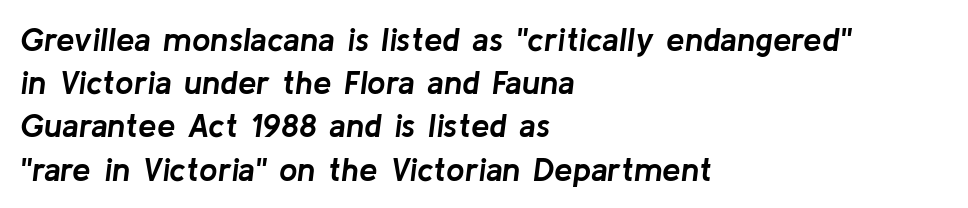
Q: Is the text bold? A: Yes.
Q: Is the text italic (slanted)? A: Yes, it leans right by about 8 degrees.
Q: Is the text underlined? A: No.
Q: How is the paragraph aligned? A: Left-aligned.
Q: Is the spacing between letters normal or unusually wide? A: Normal.
Q: Is the spacing between lines tight, normal or loose? A: Normal.
Q: Width (condensed, normal, or wide)? A: Normal.
Q: Stroke contrast? A: Low.
Q: x-height? A: Medium.
Q: Monospaced? A: No.
